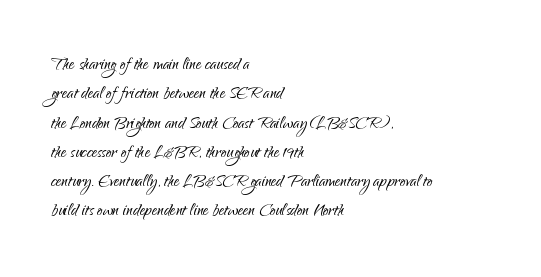
Q: Is the text bold? A: No.
Q: Is the text italic (slanted)? A: Yes.
Q: Is the text underlined? A: No.
Q: How is the paragraph aligned? A: Left-aligned.
Q: Is the spacing between letters normal or unusually wide? A: Normal.
Q: Is the spacing between lines tight, normal or loose? A: Normal.
